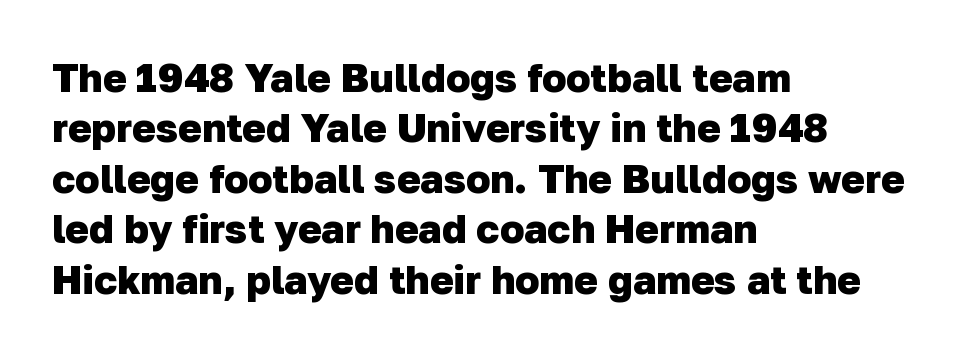
Q: Is the text bold? A: Yes.
Q: Is the typeface a serif or a sans-serif typeface? A: Sans-serif.
Q: Is the text underlined? A: No.
Q: How is the paragraph aligned? A: Left-aligned.
Q: Is the spacing between letters normal or unusually wide? A: Normal.
Q: Is the spacing between lines tight, normal or loose? A: Normal.
Q: Width (condensed, normal, or wide)? A: Normal.
Q: Stroke contrast? A: Low.
Q: x-height? A: Medium.
Q: Monospaced? A: No.
